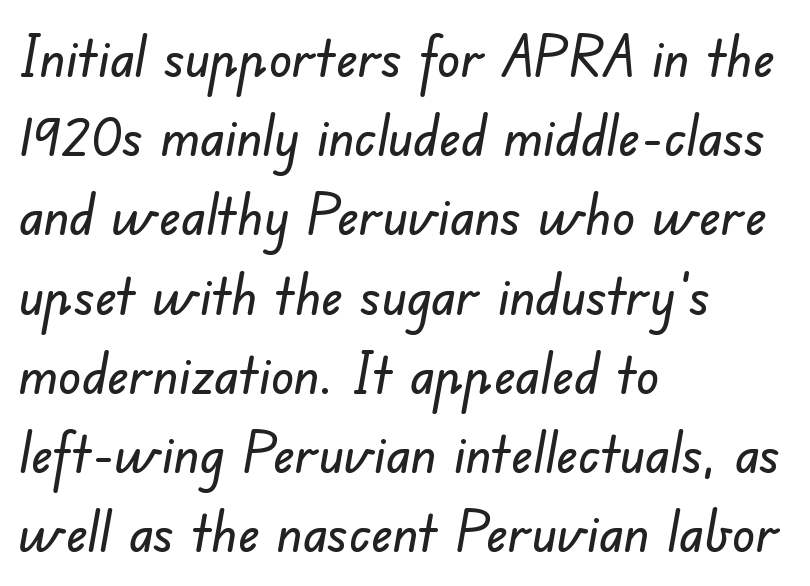
Q: Is the typeface a serif or a sans-serif typeface? A: Sans-serif.
Q: Is the text underlined? A: No.
Q: How is the paragraph aligned? A: Left-aligned.
Q: Is the spacing between letters normal or unusually wide? A: Normal.
Q: Is the spacing between lines tight, normal or loose? A: Normal.
Q: Width (condensed, normal, or wide)? A: Normal.
Q: Stroke contrast? A: Low.
Q: x-height? A: Small.
Q: Monospaced? A: No.
